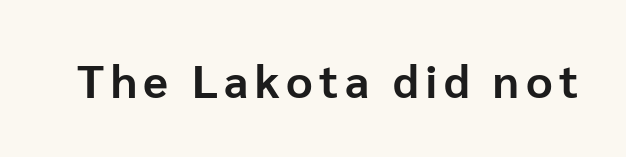
Every stem runs plumb, perpendicular to the baseline. Its strokes are broad and dark, the hallmark of bold type. What kind of face is this? One without serifs — a sans. Type without underlining.
